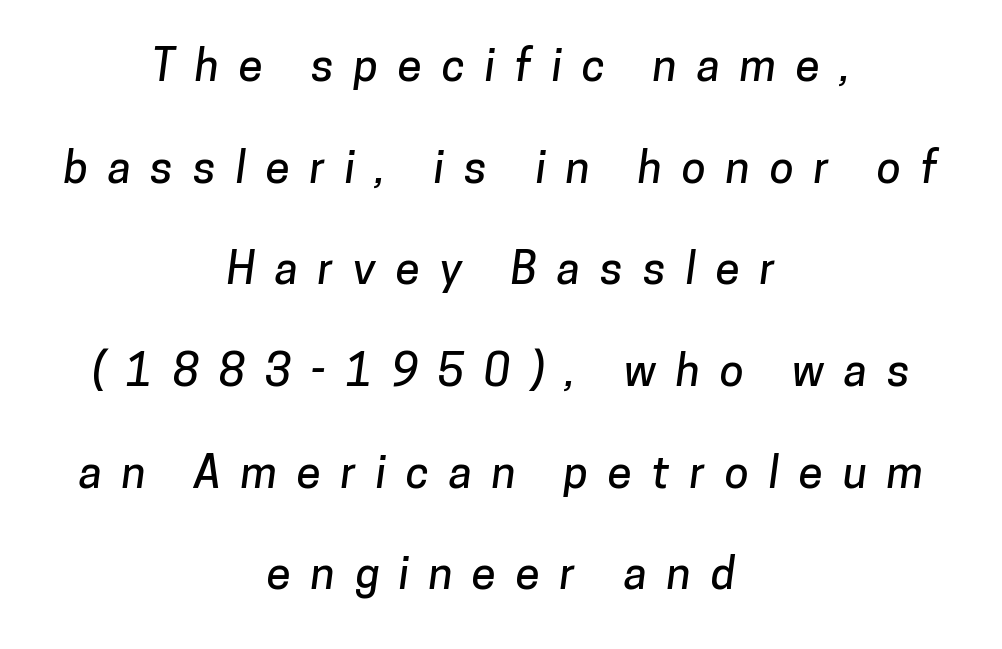
The image shows 44 px sans-serif type; set centered, loose line spacing (2.31x), unusually wide letter spacing (+0.45 em), not underlined; low stroke contrast and a medium x-height.
